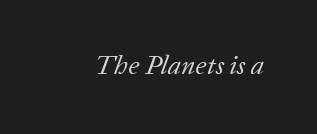
{"italic": "yes", "lean": "right", "slant_degrees": 20, "bold": "no", "underline": "no", "letter_spacing": "normal", "letter_spacing_em": 0.0, "glyph_px": 27}
